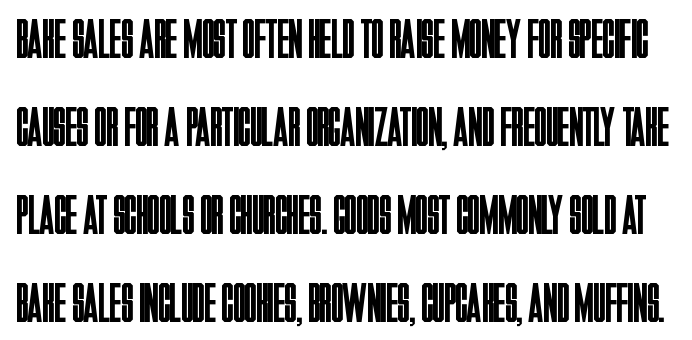
There is no visible air inserted between adjacent glyphs. Note: no serifs on the glyphs. Bare-footed words on every line. The face used here is proportionally spaced, like ordinary book or web type.
